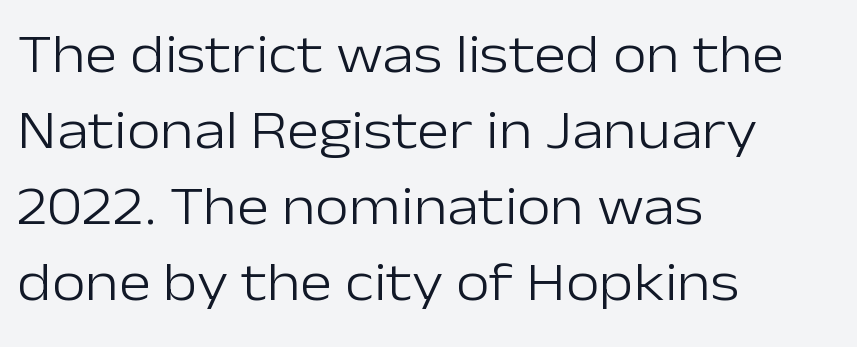
{"serif": "no", "italic": "no", "bold": "no", "weight": "light", "width": "normal", "stroke_contrast": "low", "x_height": "medium", "monospaced": "no", "underline": "no", "align": "left", "line_spacing": "normal", "line_spacing_ratio": 1.38, "letter_spacing": "normal", "letter_spacing_em": 0.0, "glyph_px": 55}
